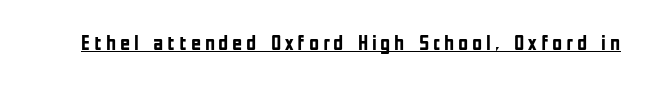
Q: Is the text bold? A: Yes.
Q: Is the text italic (slanted)? A: No, it is upright.
Q: Is the text underlined? A: Yes.
